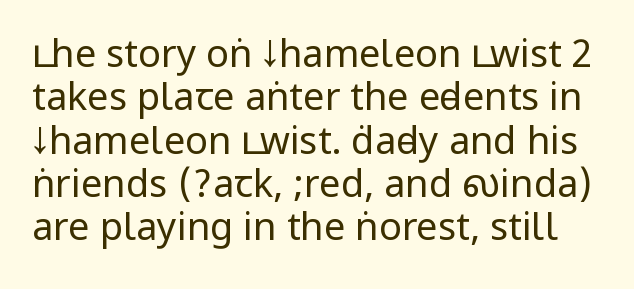
Notice how descenders almost collide with the ascenders below — that's tight leading. The type sits square on the baseline with zero lean. Has an underline been added? It has not. Honestly, the letter spacing is just normal — you wouldn't notice it. The typeface chosen for these lines omits serifs.
